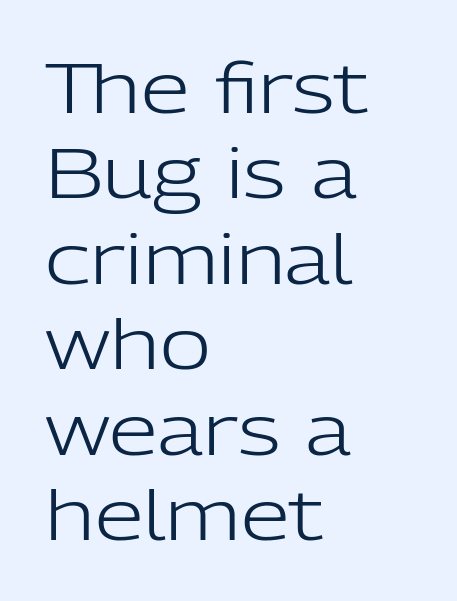
The image shows 70 px light sans-serif type, upright; set left-aligned, line spacing 1.22x, normal letter spacing, not underlined; low stroke contrast and a medium x-height.
